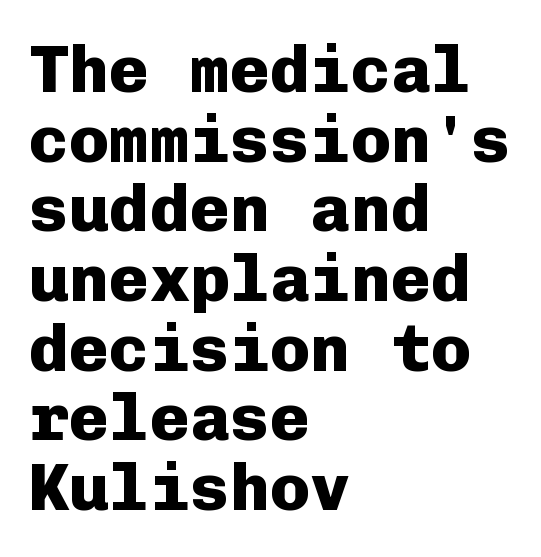
The image shows 67 px heavy sans-serif type, upright, monospaced; set left-aligned, tight line spacing (1.04x), normal letter spacing, not underlined; low stroke contrast and a medium x-height.
